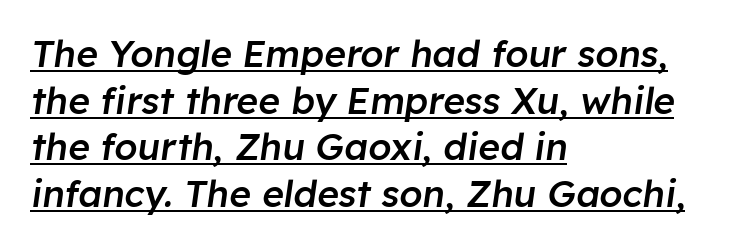
The image shows 37 px semibold type, italic (leaning right); set left-aligned, normal line spacing (1.26x), normal letter spacing, underlined; low stroke contrast and a medium x-height.
